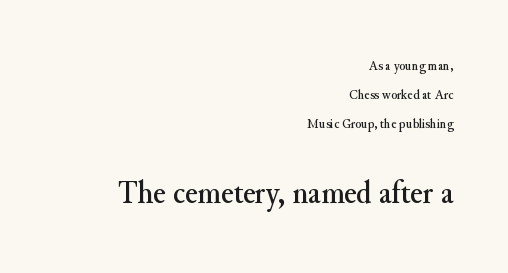
The area under the type is left untouched. Are there feet on the stems? There are — it's a serif. The rag falls on the left side of this text block. You could not count columns in this text — the font is proportionally spaced.
